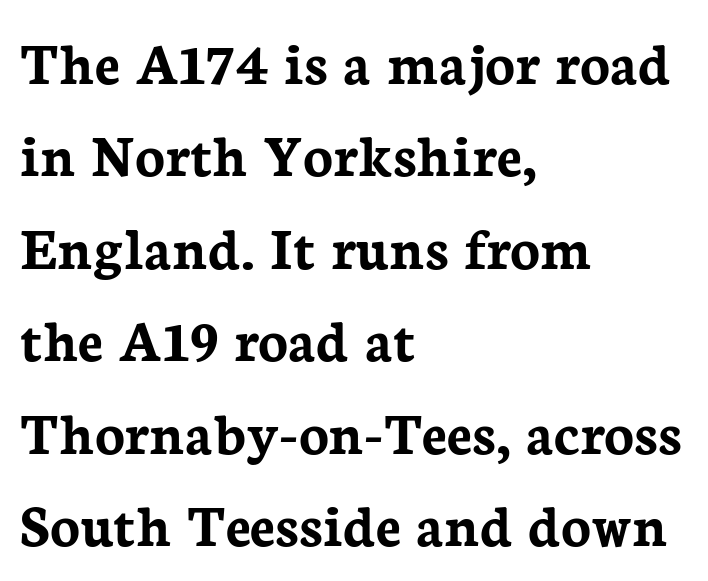
These lines carry a lot of weight — the face is fully bold. Reading down the column, the eye jumps a familiar distance to each next line. Clear beneath every line of the passage. Italic? Not at all — the glyphs are vertical. The rendering keeps characters at their native spacing.
